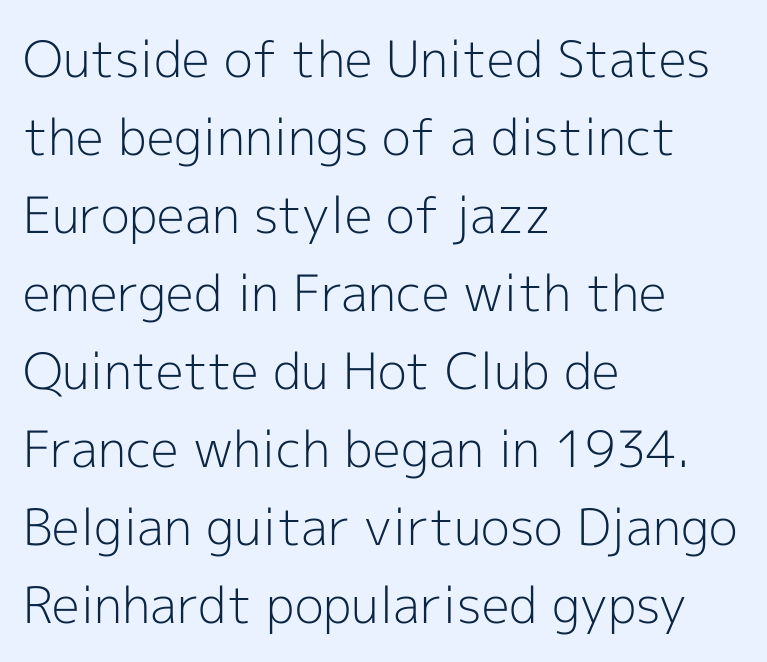
Q: Is the text bold? A: No.
Q: Is the text italic (slanted)? A: No, it is upright.
Q: Is the typeface a serif or a sans-serif typeface? A: Sans-serif.
Q: Is the text underlined? A: No.
Q: How is the paragraph aligned? A: Left-aligned.
Q: Is the spacing between letters normal or unusually wide? A: Normal.
Q: Is the spacing between lines tight, normal or loose? A: Normal.
Q: Width (condensed, normal, or wide)? A: Normal.
Q: x-height? A: Medium.
Q: Monospaced? A: No.
